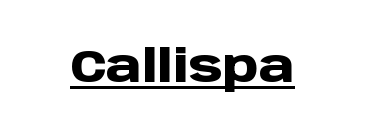
{"serif": "no", "italic": "no", "bold": "yes", "weight": "heavy", "width": "normal", "stroke_contrast": "low", "x_height": "large", "monospaced": "no", "underline": "yes", "letter_spacing": "normal", "letter_spacing_em": 0.0, "glyph_px": 45}
